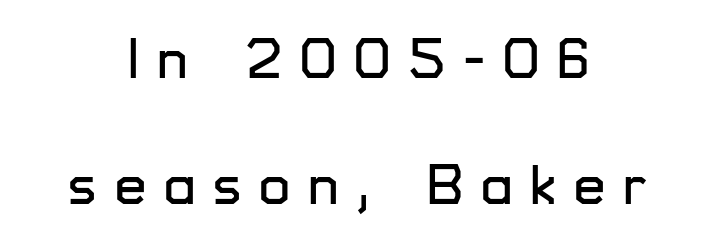
{"serif": "no", "italic": "no", "width": "normal", "stroke_contrast": "low", "x_height": "medium", "monospaced": "no", "underline": "no", "align": "center", "line_spacing": "loose", "line_spacing_ratio": 2.25, "letter_spacing": "wide", "letter_spacing_em": 0.32, "glyph_px": 56}
